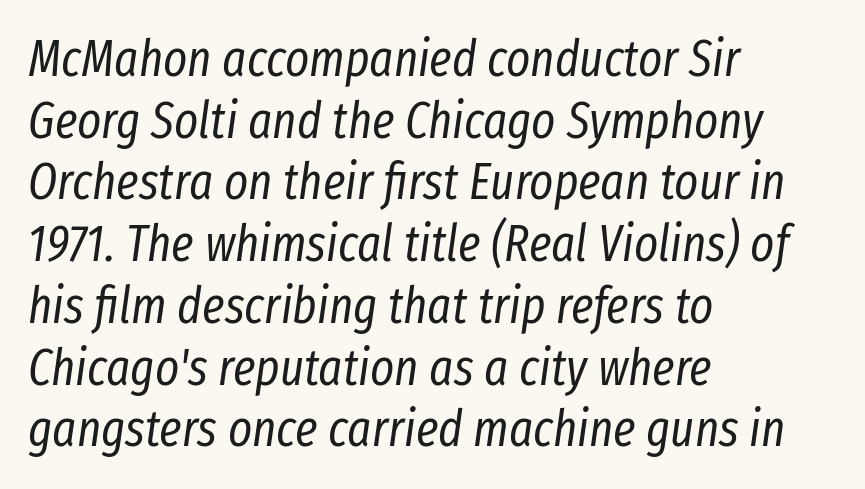
Q: Is the text bold? A: No.
Q: Is the text italic (slanted)? A: Yes, it leans right by about 8 degrees.
Q: Is the text underlined? A: No.
Q: How is the paragraph aligned? A: Left-aligned.
Q: Is the spacing between letters normal or unusually wide? A: Normal.
Q: Width (condensed, normal, or wide)? A: Condensed.
Q: Stroke contrast? A: Low.
Q: x-height? A: Medium.
Q: Monospaced? A: No.
